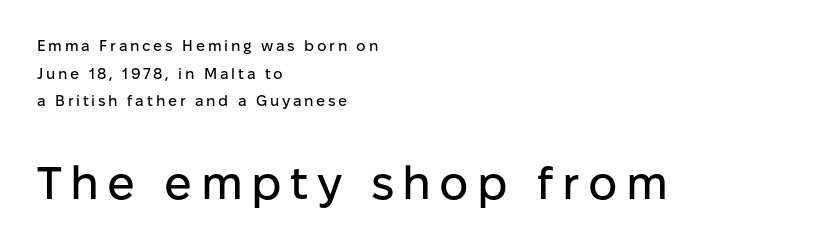
{"serif": "no", "italic": "no", "width": "normal", "stroke_contrast": "low", "x_height": "medium", "monospaced": "no", "underline": "no", "align": "left", "line_spacing_ratio": 1.84, "larger_block": "second", "size_ratio": 3.07, "glyph_px": 46}
